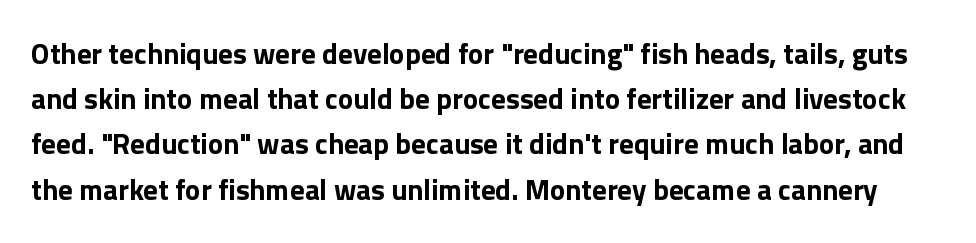
{"serif": "no", "italic": "no", "bold": "yes", "weight": "bold", "width": "normal", "x_height": "medium", "monospaced": "no", "underline": "no", "line_spacing": "normal", "line_spacing_ratio": 1.56, "letter_spacing": "normal", "letter_spacing_em": 0.0, "glyph_px": 29}
